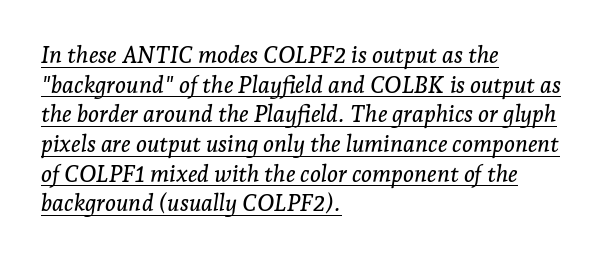
Summary of vertical rhythm: regular, with standard interline spacing. Casual observation: everything's shoved over to the left. In terms of letterspacing, this is plain default setting. Quick note: underline on. There's an unmistakable incline to the writing here.
